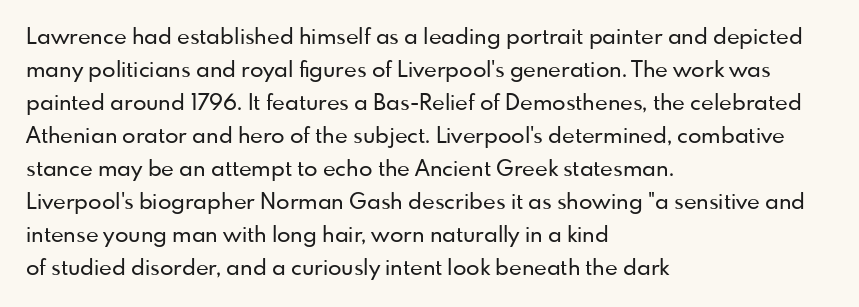
The image shows 22 px text type, upright; set left-aligned, normal line spacing (1.5x), normal letter spacing, not underlined.
